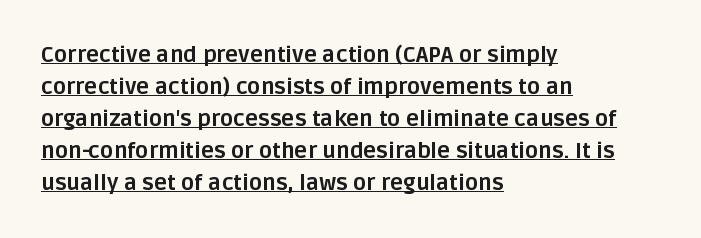
Q: Is the text bold? A: Yes.
Q: Is the text italic (slanted)? A: No, it is upright.
Q: Is the text underlined? A: Yes.
Q: How is the paragraph aligned? A: Left-aligned.
Q: Is the spacing between letters normal or unusually wide? A: Normal.
Q: Is the spacing between lines tight, normal or loose? A: Normal.
